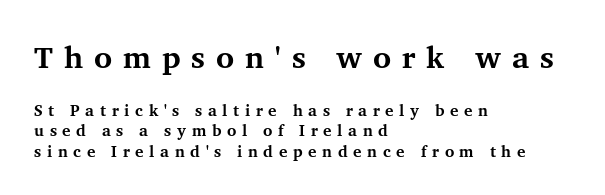
{"serif": "yes", "italic": "no", "bold": "yes", "weight": "bold", "width": "normal", "stroke_contrast": "medium", "x_height": "medium", "monospaced": "no", "underline": "no", "align": "left", "line_spacing": "normal", "line_spacing_ratio": 1.27, "letter_spacing": "wide", "letter_spacing_em": 0.35, "larger_block": "first", "size_ratio": 1.94, "glyph_px": 31}
